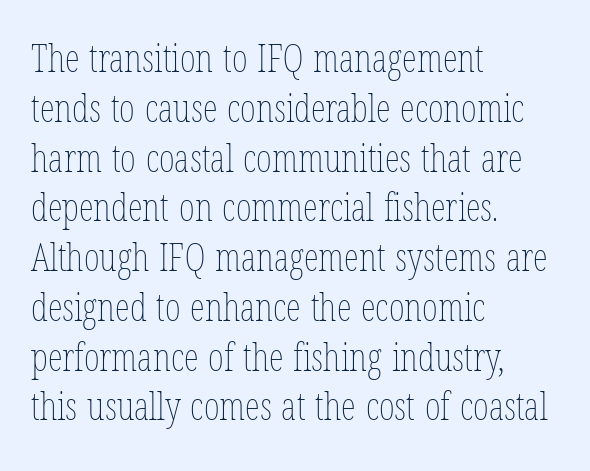
{"italic": "no", "bold": "no", "weight": "thin", "width": "condensed", "stroke_contrast": "low", "x_height": "medium", "monospaced": "no", "underline": "no", "align": "left", "line_spacing": "normal", "line_spacing_ratio": 1.31, "letter_spacing": "normal", "letter_spacing_em": 0.0, "glyph_px": 38}
